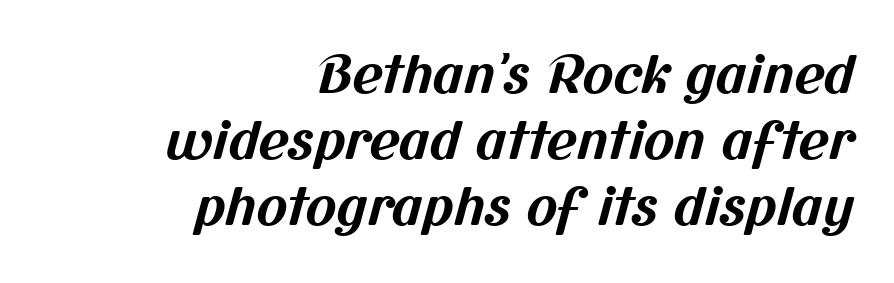
Q: Is the text bold? A: Yes.
Q: Is the typeface a serif or a sans-serif typeface? A: Sans-serif.
Q: Is the text underlined? A: No.
Q: How is the paragraph aligned? A: Right-aligned.
Q: Is the spacing between letters normal or unusually wide? A: Normal.
Q: Is the spacing between lines tight, normal or loose? A: Normal.
Q: Width (condensed, normal, or wide)? A: Normal.
Q: Stroke contrast? A: Medium.
Q: x-height? A: Medium.
Q: Monospaced? A: No.
